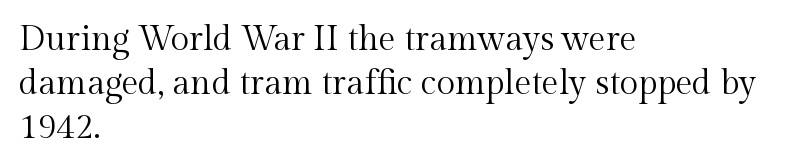
Characters remain perfectly vertical along every line. Notice how the passage keeps a crisp vertical edge on the left only. The tracking reads as untouched default to a designer's eye. Stroke thickness stays within the range of a standard reading face or lighter. Line spacing here is normal.
